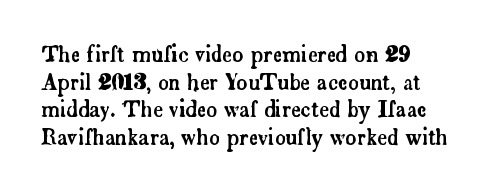
Q: Is the text italic (slanted)? A: No, it is upright.
Q: Is the text underlined? A: No.
Q: How is the paragraph aligned? A: Left-aligned.
Q: Is the spacing between letters normal or unusually wide? A: Normal.
Q: Is the spacing between lines tight, normal or loose? A: Normal.
